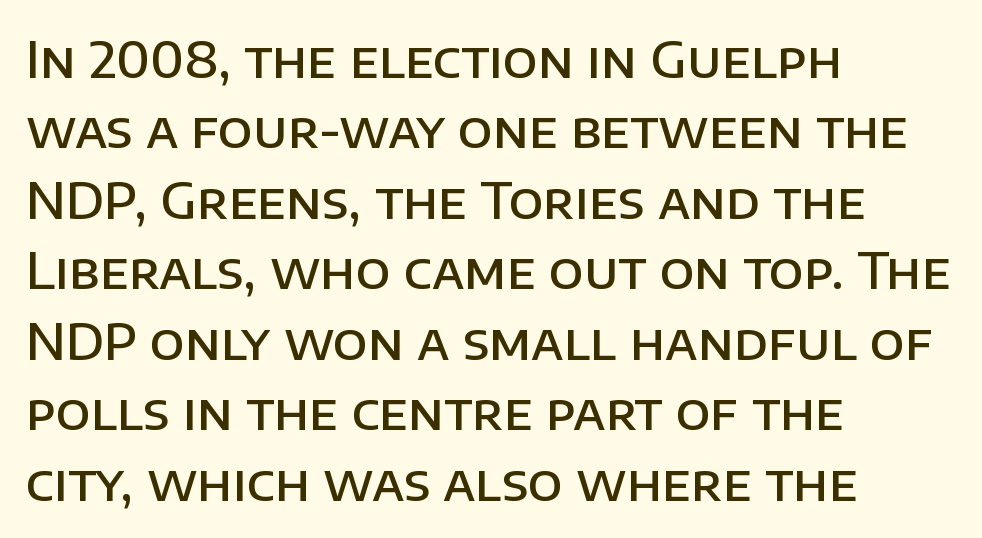
The image shows 50 px semibold sans-serif type, upright; set left-aligned, normal line spacing (1.41x), normal letter spacing, not underlined; low stroke contrast and a large x-height.
